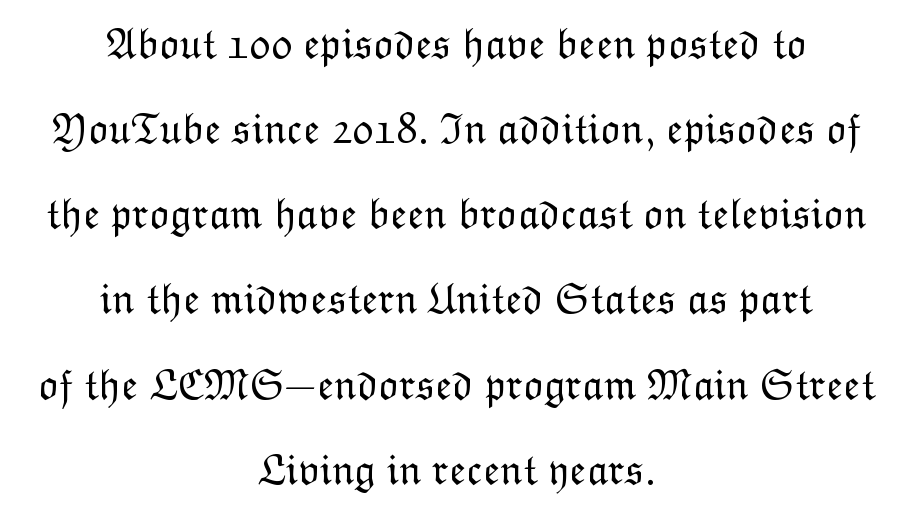
Each letter keeps its own natural width here, so spacing adapts to shape. These lines are centered, leaving both edges ragged. You could fit nearly another row in the gap between these rows. Nobody drew a line under any word here. Every stem runs plumb, perpendicular to the baseline. This is not heavy type; no bold has been used.
